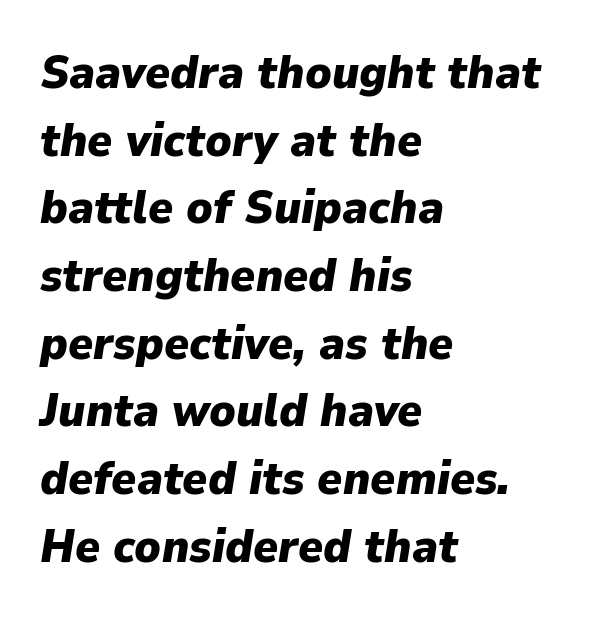
In terms of leading, this rendering sits right in the middle. Every row of glyphs begins at an identical x-position on the left. Underline: absent. A full-strength bold gives these letters their thick strokes. Emphasis-style slanted type is in use.
